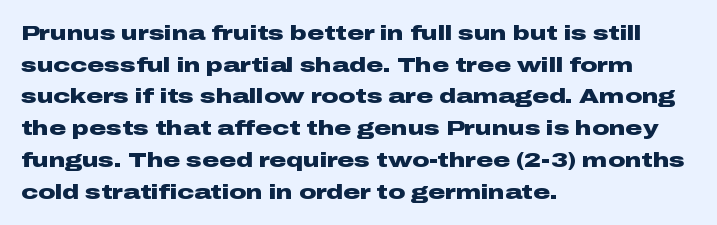
This is roman type, the default non-slanted kind. Observe the ordinary spacing: letters are neighbours, not strangers. The space between consecutive lines is moderate. Leftover space on each line is placed entirely after the last word. The string is rendered with underlining switched off. What weight is shown? A full bold with thick strokes.
